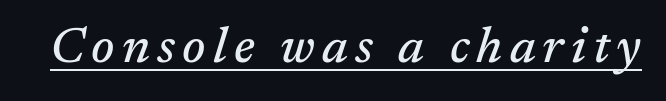
The image shows 50 px serif type, italic (leaning right); set underlined; medium stroke contrast and a medium x-height.
